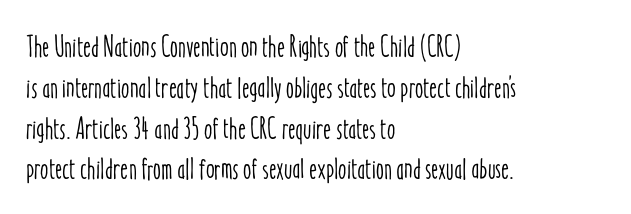
Does extra space separate the letters? No, they use regular spacing. If you drew a ruler down the left edge, every line would touch it. The axis of the letterforms is exactly vertical. Students, observe: this is what conventionally led text looks like. The face used here is proportionally spaced, like ordinary book or web type.
